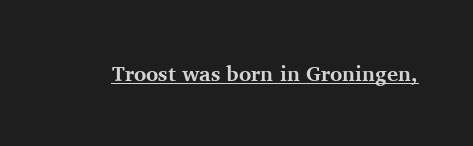
{"italic": "no", "bold": "yes", "underline": "yes", "letter_spacing": "normal", "letter_spacing_em": 0.0, "glyph_px": 21}
